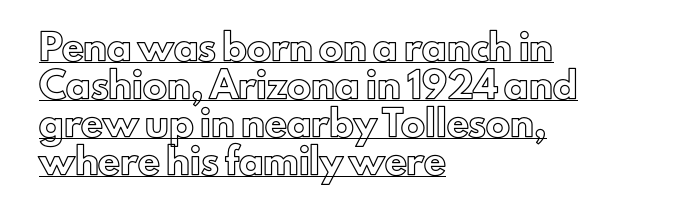
{"italic": "no", "underline": "yes", "align": "left", "line_spacing": "normal", "line_spacing_ratio": 1.58, "letter_spacing": "normal", "letter_spacing_em": 0.0, "glyph_px": 24}
